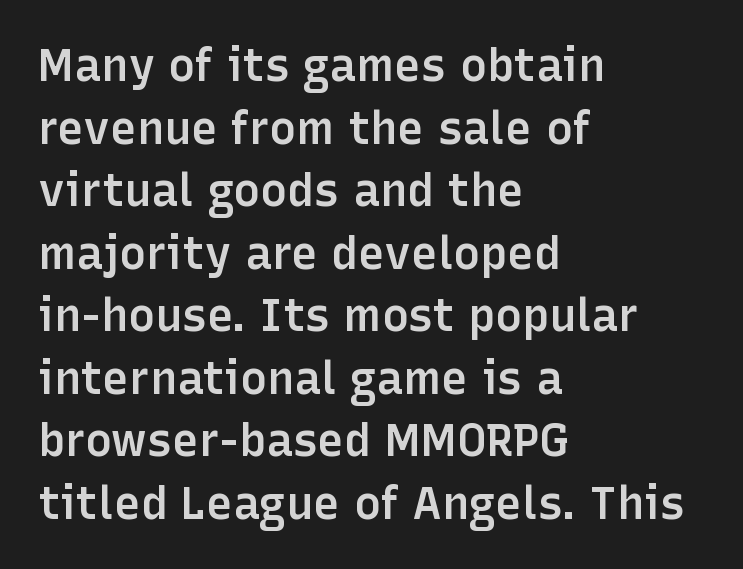
{"serif": "no", "italic": "no", "bold": "semi", "weight": "semibold", "width": "normal", "stroke_contrast": "low", "x_height": "medium", "monospaced": "no", "underline": "no", "align": "left", "line_spacing": "normal", "line_spacing_ratio": 1.39, "letter_spacing": "normal", "letter_spacing_em": 0.0, "glyph_px": 45}
